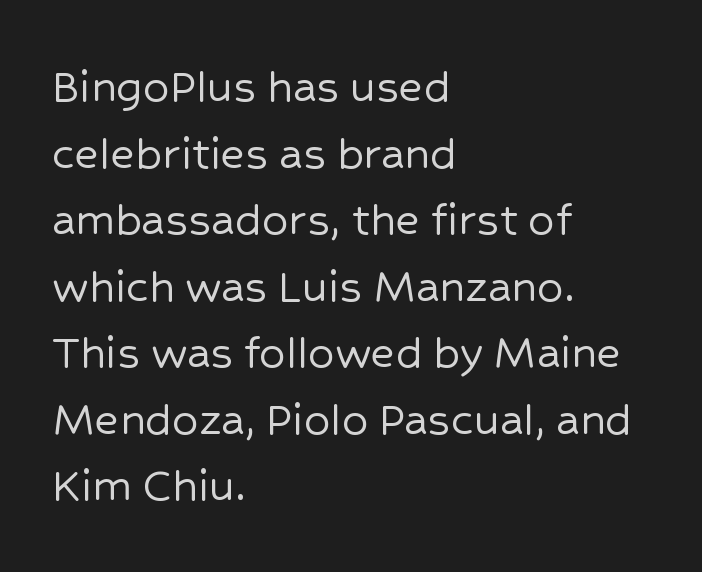
{"serif": "no", "italic": "no", "width": "normal", "stroke_contrast": "low", "x_height": "medium", "monospaced": "no", "underline": "no", "align": "left", "line_spacing": "normal", "line_spacing_ratio": 1.28, "letter_spacing": "normal", "letter_spacing_em": 0.0, "glyph_px": 52}
